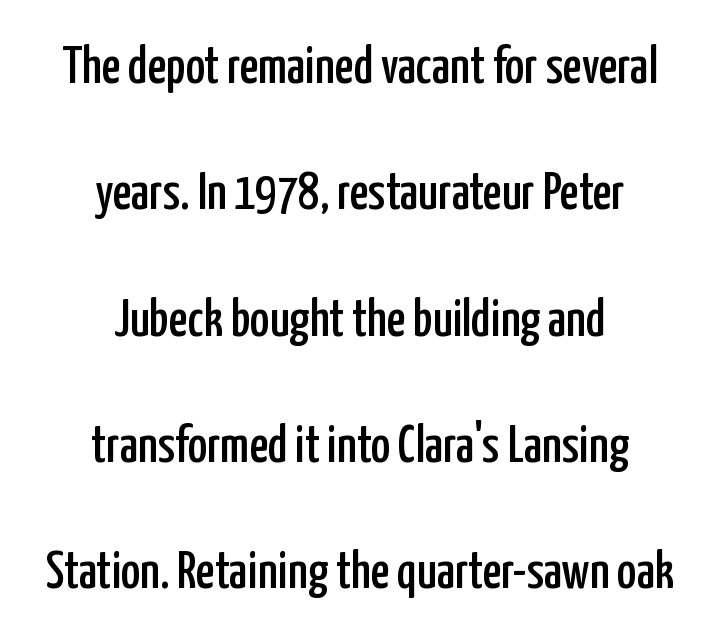
The image shows 52 px condensed sans-serif type, upright; set centered, loose line spacing (2.43x), normal letter spacing, not underlined; low stroke contrast and a medium x-height.
